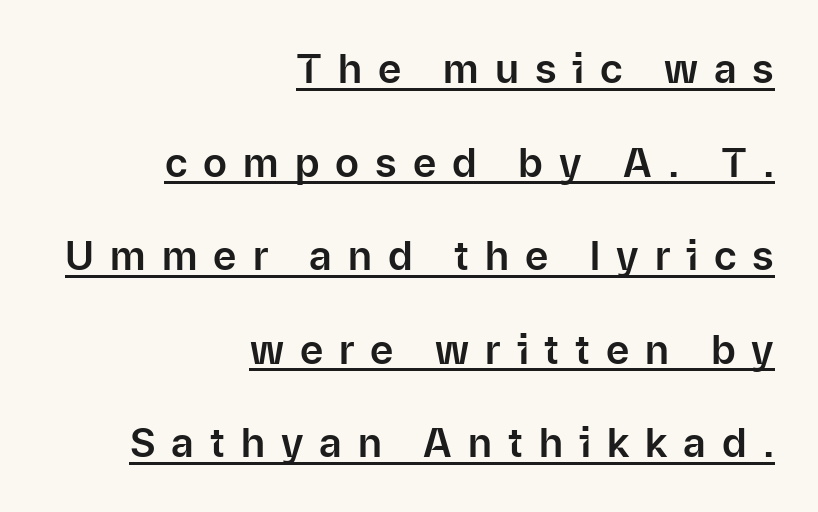
The image shows 40 px sans-serif type, upright; set right-aligned, loose line spacing (2.34x), unusually wide letter spacing (+0.4 em), underlined; low stroke contrast and a medium x-height.
